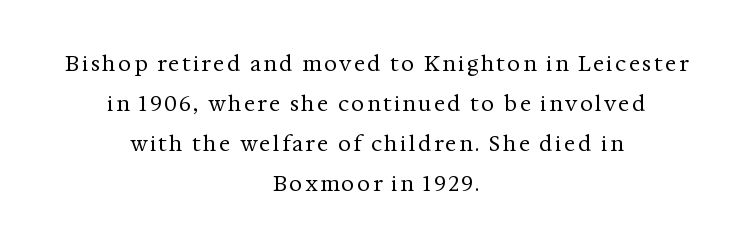
Q: Is the text bold? A: No.
Q: Is the text italic (slanted)? A: No, it is upright.
Q: Is the text underlined? A: No.
Q: How is the paragraph aligned? A: Centered.
Q: Is the spacing between lines tight, normal or loose? A: Loose.
